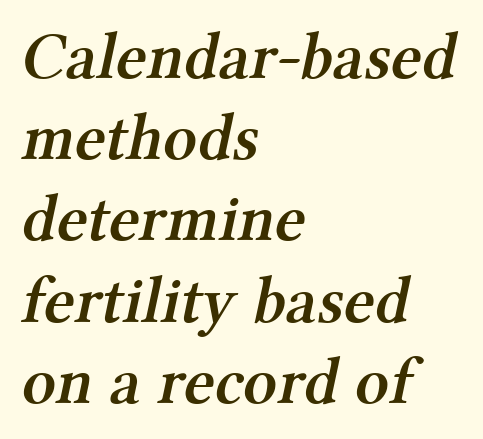
{"serif": "yes", "bold": "semi", "weight": "semibold", "width": "normal", "stroke_contrast": "medium", "x_height": "medium", "monospaced": "no", "underline": "no", "align": "left", "line_spacing_ratio": 1.23, "letter_spacing": "normal", "letter_spacing_em": 0.0, "glyph_px": 66}
